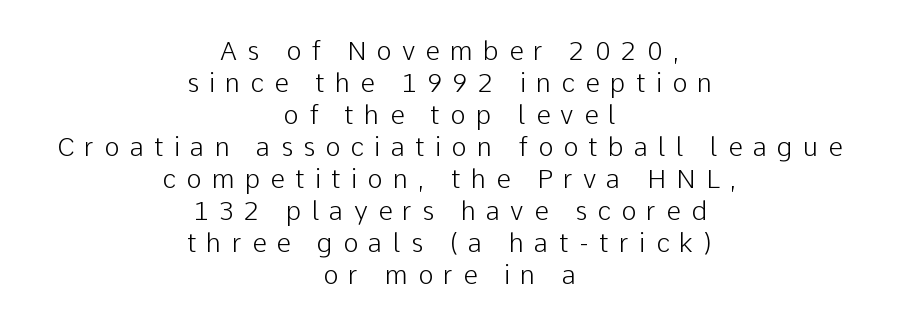
Q: Is the text bold? A: No.
Q: Is the text italic (slanted)? A: No, it is upright.
Q: Is the text underlined? A: No.
Q: How is the paragraph aligned? A: Centered.
Q: Is the spacing between letters normal or unusually wide? A: Unusually wide.
